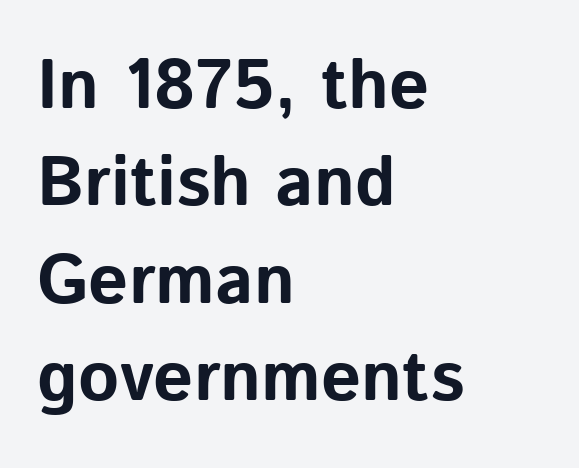
The image shows 70 px bold sans-serif type, upright; set left-aligned, normal line spacing (1.39x), normal letter spacing, not underlined; low stroke contrast and a medium x-height.
